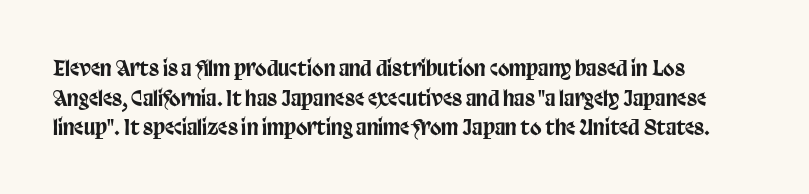
Q: Is the text italic (slanted)? A: No, it is upright.
Q: Is the text underlined? A: No.
Q: How is the paragraph aligned? A: Left-aligned.
Q: Is the spacing between letters normal or unusually wide? A: Normal.
Q: Is the spacing between lines tight, normal or loose? A: Normal.
